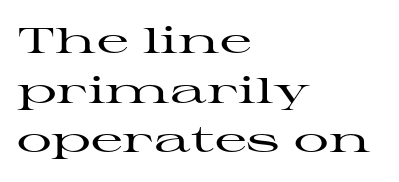
The space between consecutive lines is moderate. This sample uses an upright cut, with every glyph sitting square on the baseline. Characters follow at the spacing the type designer built in. You can tell from the footed stems that serif type was used.
